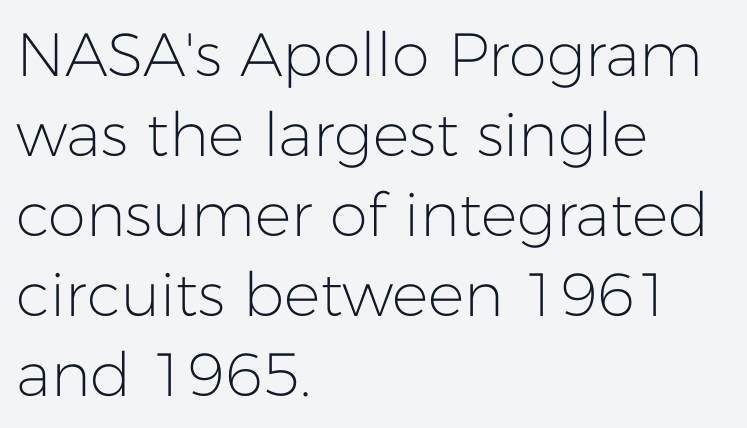
Q: Is the text bold? A: No.
Q: Is the text italic (slanted)? A: No, it is upright.
Q: Is the typeface a serif or a sans-serif typeface? A: Sans-serif.
Q: Is the text underlined? A: No.
Q: How is the paragraph aligned? A: Left-aligned.
Q: Is the spacing between letters normal or unusually wide? A: Normal.
Q: Is the spacing between lines tight, normal or loose? A: Normal.
Q: Width (condensed, normal, or wide)? A: Normal.
Q: Stroke contrast? A: Low.
Q: x-height? A: Medium.
Q: Monospaced? A: No.
